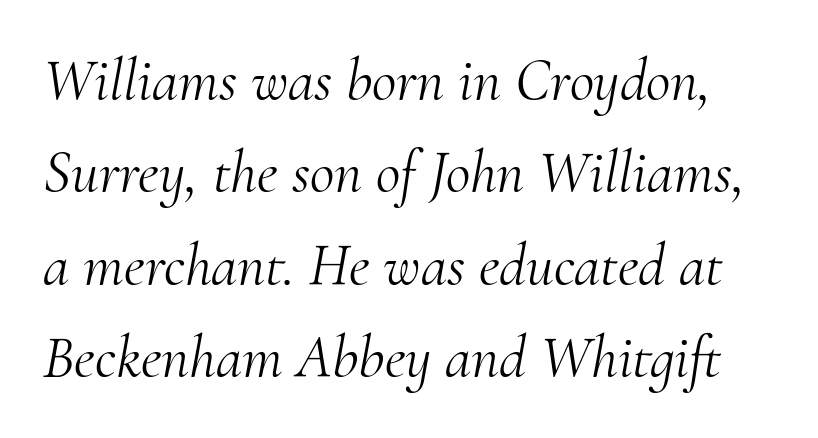
Q: Is the text bold? A: No.
Q: Is the text italic (slanted)? A: Yes, it leans right by about 10 degrees.
Q: Is the typeface a serif or a sans-serif typeface? A: Serif.
Q: Is the text underlined? A: No.
Q: Is the spacing between letters normal or unusually wide? A: Normal.
Q: Is the spacing between lines tight, normal or loose? A: Normal.
Q: Width (condensed, normal, or wide)? A: Normal.
Q: Stroke contrast? A: Medium.
Q: x-height? A: Small.
Q: Monospaced? A: No.
